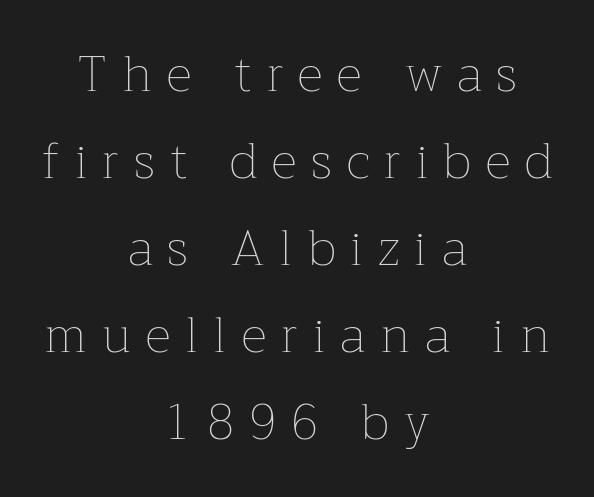
The image shows 50 px thin type, upright; set centered, line spacing 1.74x, unusually wide letter spacing (+0.3 em), not underlined; low stroke contrast and a medium x-height.
